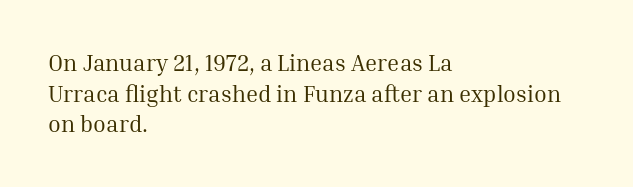
{"italic": "no", "bold": "no", "underline": "no", "align": "left", "line_spacing": "normal", "line_spacing_ratio": 1.33, "letter_spacing": "normal", "letter_spacing_em": 0.0, "glyph_px": 23}
